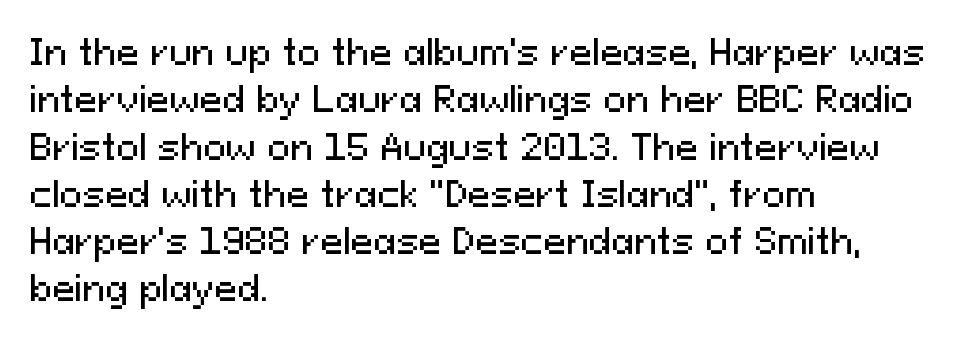
{"serif": "no", "italic": "no", "width": "normal", "stroke_contrast": "medium", "x_height": "medium", "monospaced": "no", "underline": "no", "align": "left", "line_spacing": "normal", "line_spacing_ratio": 1.39, "letter_spacing": "normal", "letter_spacing_em": 0.0, "glyph_px": 34}
